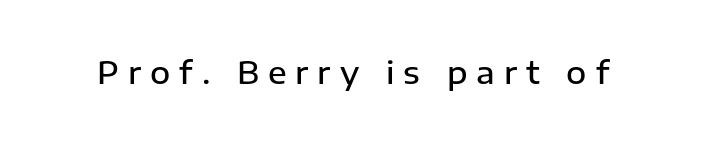
The rendering inserts visible extra space after every character. The gap between lines stays unmarked. These words are printed semibold, heavier than regular yet not bold. Character widths vary here, with narrow letters taking less room than wide ones. Posture: straight, roman, zero tilt.
